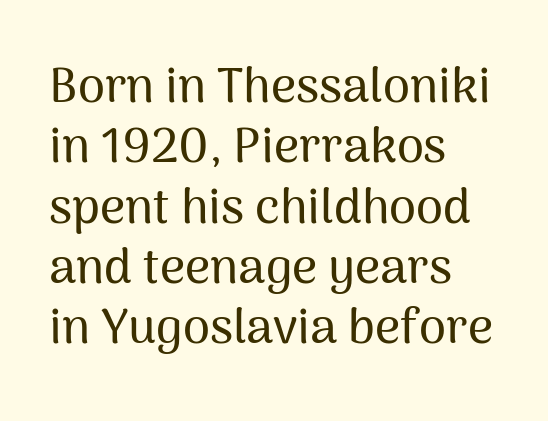
You could not count columns in this text — the font is proportionally spaced. Check the space under the baseline: it is left empty. Each letter's strokes conclude bluntly, with no projecting serifs. Standard letterfit; no display-style spreading of the glyphs.
